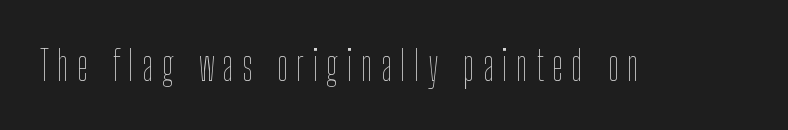
{"italic": "no", "bold": "no", "weight": "thin", "width": "condensed", "stroke_contrast": "low", "x_height": "medium", "monospaced": "no", "underline": "no", "letter_spacing": "wide", "letter_spacing_em": 0.2, "glyph_px": 41}
